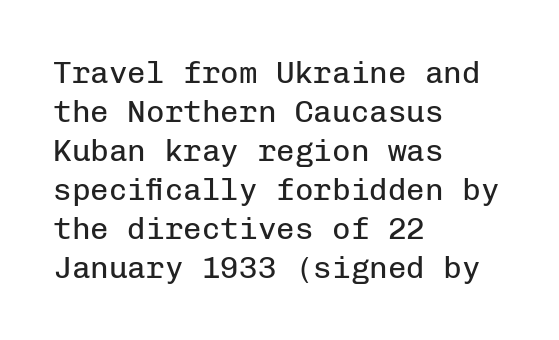
Q: Is the text bold? A: No.
Q: Is the text italic (slanted)? A: No, it is upright.
Q: Is the typeface a serif or a sans-serif typeface? A: Sans-serif.
Q: Is the text underlined? A: No.
Q: How is the paragraph aligned? A: Left-aligned.
Q: Is the spacing between letters normal or unusually wide? A: Normal.
Q: Is the spacing between lines tight, normal or loose? A: Normal.
Q: Width (condensed, normal, or wide)? A: Normal.
Q: Stroke contrast? A: Low.
Q: x-height? A: Medium.
Q: Monospaced? A: Yes.
